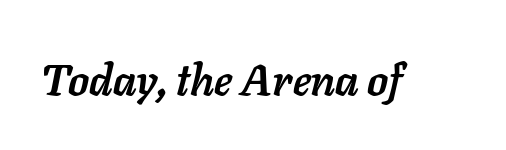
Character widths vary here, with narrow letters taking less room than wide ones. How are the letters spaced? Ordinarily, with no added tracking. Heft: maximum for text — a bold. The face used here has a pronounced slope to its letters. Quick note: underline off.
